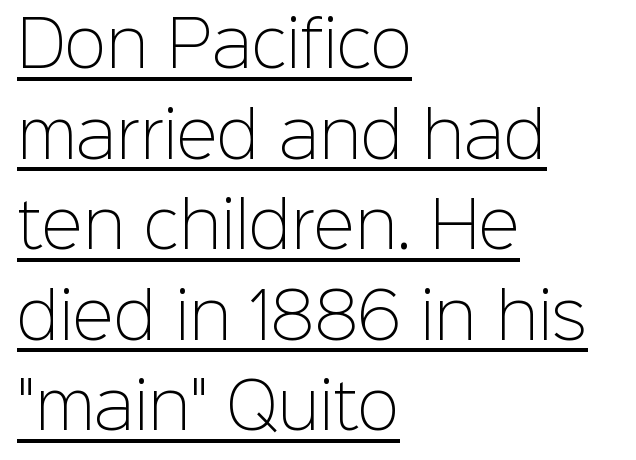
{"serif": "no", "italic": "no", "bold": "no", "weight": "light", "width": "normal", "stroke_contrast": "low", "x_height": "medium", "monospaced": "no", "underline": "yes", "align": "left", "line_spacing": "normal", "line_spacing_ratio": 1.46, "letter_spacing": "normal", "letter_spacing_em": 0.0, "glyph_px": 62}
